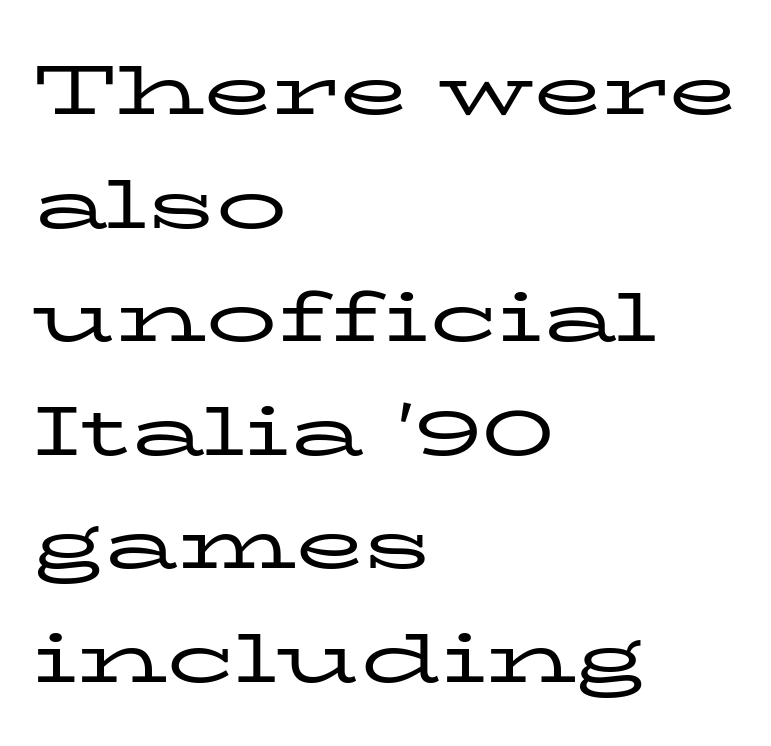
{"serif": "yes", "italic": "no", "bold": "no", "weight": "regular", "width": "wide", "stroke_contrast": "low", "x_height": "medium", "monospaced": "no", "underline": "no", "align": "left", "line_spacing": "normal", "line_spacing_ratio": 1.6, "letter_spacing": "normal", "letter_spacing_em": 0.0, "glyph_px": 71}
